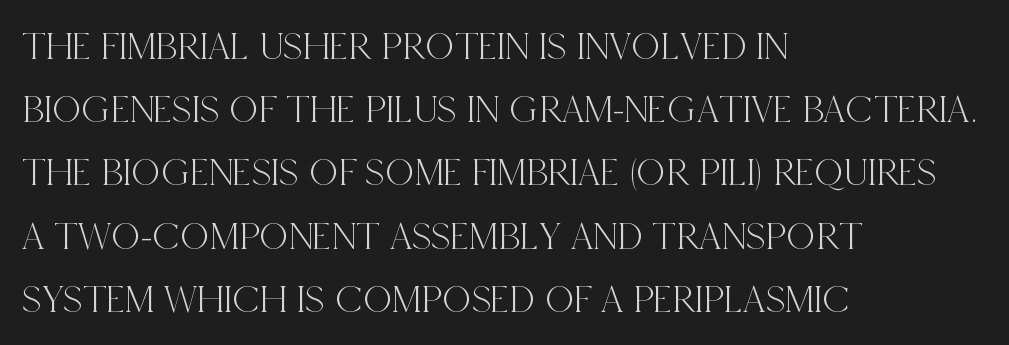
The image shows 40 px condensed serif type, upright; set left-aligned, normal line spacing (1.58x), normal letter spacing, not underlined; a large x-height.
